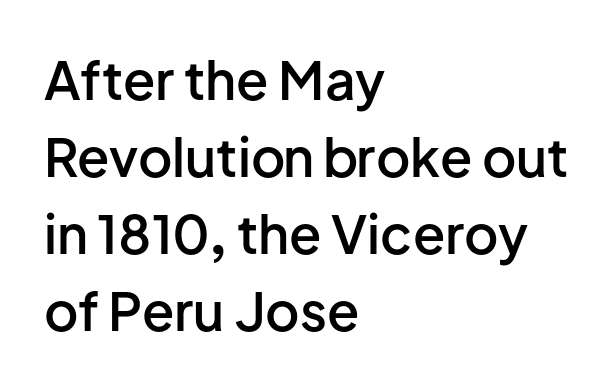
The image shows 53 px semibold sans-serif type, upright; set left-aligned, normal line spacing (1.45x), normal letter spacing, not underlined; low stroke contrast and a medium x-height.
